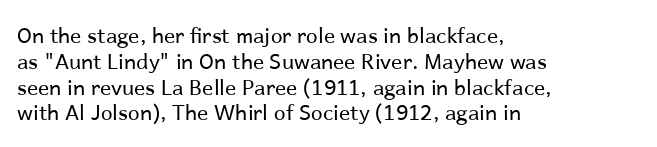
Visually the block forms a straight wall on the left and a jagged coastline on the right. This sample uses plain, unmodified letter spacing. The face looks like a standard text weight, possibly lighter. Check under the words: just untouched page. Does the lettering tilt? It doesn't — this is upright.
